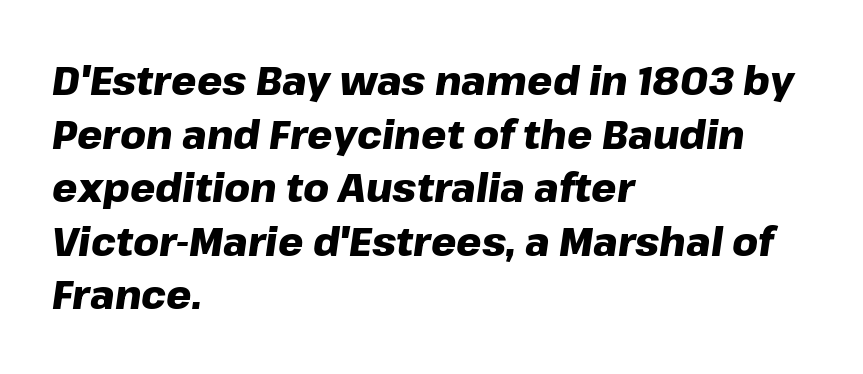
The image shows 40 px heavy type, italic (leaning right); set left-aligned, normal line spacing (1.34x), normal letter spacing, not underlined; low stroke contrast and a medium x-height.
